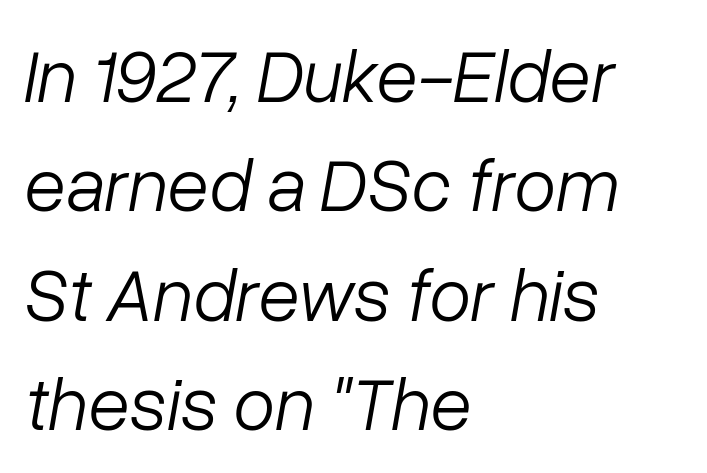
The image shows 76 px light type, italic (leaning right); set left-aligned, normal line spacing (1.44x), normal letter spacing, not underlined; low stroke contrast and a medium x-height.
